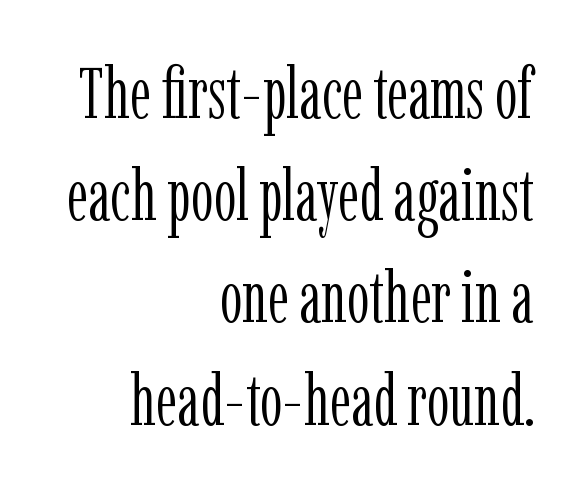
Q: Is the text bold? A: No.
Q: Is the text italic (slanted)? A: No, it is upright.
Q: Is the typeface a serif or a sans-serif typeface? A: Serif.
Q: Is the text underlined? A: No.
Q: How is the paragraph aligned? A: Right-aligned.
Q: Is the spacing between letters normal or unusually wide? A: Normal.
Q: Is the spacing between lines tight, normal or loose? A: Normal.
Q: Width (condensed, normal, or wide)? A: Condensed.
Q: Stroke contrast? A: Low.
Q: x-height? A: Medium.
Q: Monospaced? A: No.
